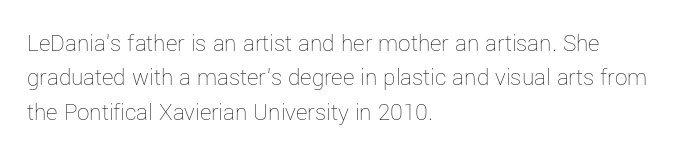
Q: Is the text bold? A: No.
Q: Is the text italic (slanted)? A: No, it is upright.
Q: Is the text underlined? A: No.
Q: How is the paragraph aligned? A: Left-aligned.
Q: Is the spacing between letters normal or unusually wide? A: Normal.
Q: Is the spacing between lines tight, normal or loose? A: Normal.
